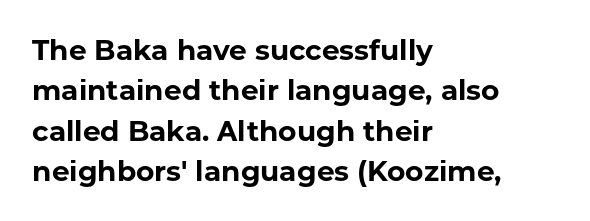
Q: Is the text bold? A: Yes.
Q: Is the text italic (slanted)? A: No, it is upright.
Q: Is the typeface a serif or a sans-serif typeface? A: Sans-serif.
Q: Is the text underlined? A: No.
Q: How is the paragraph aligned? A: Left-aligned.
Q: Is the spacing between letters normal or unusually wide? A: Normal.
Q: Is the spacing between lines tight, normal or loose? A: Normal.
Q: Width (condensed, normal, or wide)? A: Normal.
Q: Stroke contrast? A: Low.
Q: x-height? A: Medium.
Q: Monospaced? A: No.
